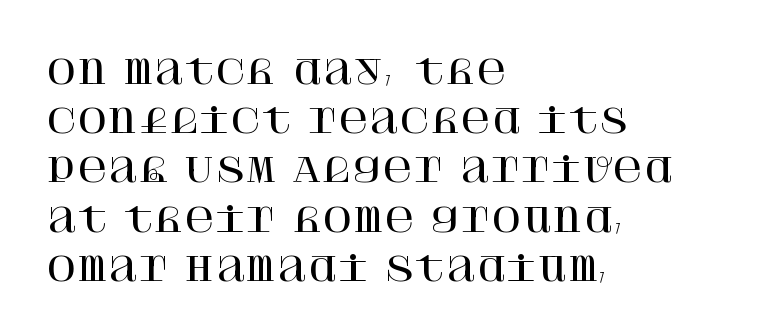
The image shows 33 px serif type, upright; set left-aligned, normal line spacing (1.49x), normal letter spacing, not underlined; high stroke contrast and a large x-height.
